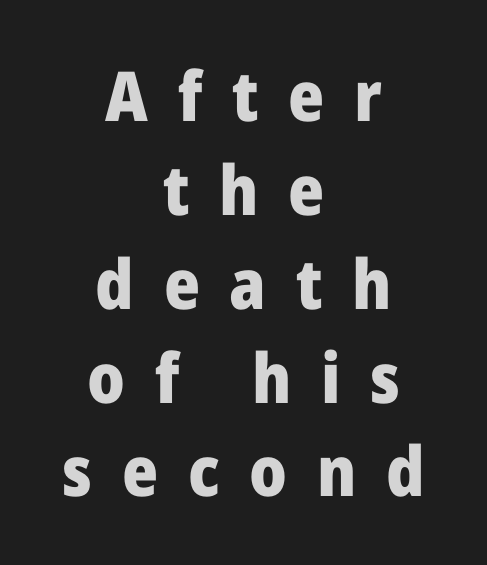
Q: Is the text bold? A: Yes.
Q: Is the text italic (slanted)? A: No, it is upright.
Q: Is the typeface a serif or a sans-serif typeface? A: Sans-serif.
Q: Is the text underlined? A: No.
Q: How is the paragraph aligned? A: Centered.
Q: Is the spacing between letters normal or unusually wide? A: Unusually wide.
Q: Is the spacing between lines tight, normal or loose? A: Normal.
Q: Width (condensed, normal, or wide)? A: Normal.
Q: Stroke contrast? A: Low.
Q: x-height? A: Medium.
Q: Monospaced? A: No.
